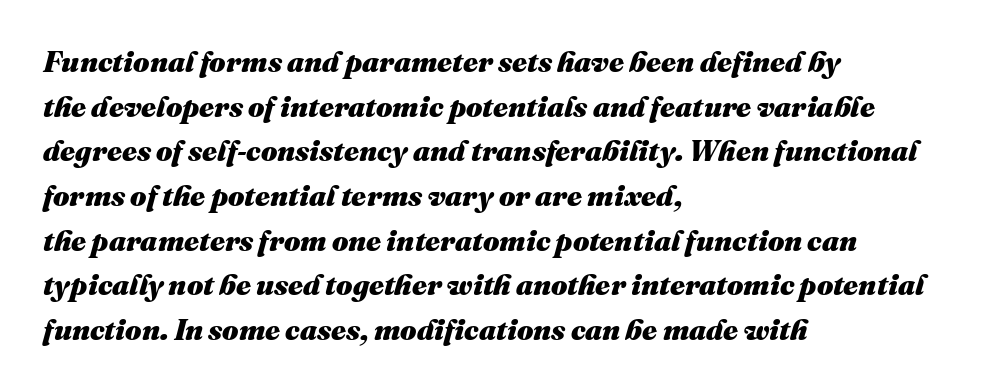
The image shows 29 px heavy type, italic (leaning right); set left-aligned, normal line spacing (1.54x), normal letter spacing, not underlined; medium stroke contrast and a medium x-height.
